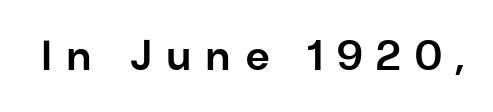
The image shows 42 px bold sans-serif type, upright; set unusually wide letter spacing (+0.33 em), not underlined; low stroke contrast and a medium x-height.
